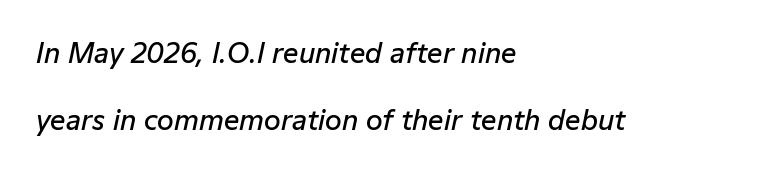
The passage shown has conventional tracking throughout. The gap between lines stays unmarked. Is the block centered? No — it sits flush against the left margin. The rendering applies a slant to the glyphs. The space between consecutive lines is lavish. Moderately thickened strokes mark this as semibold type.
